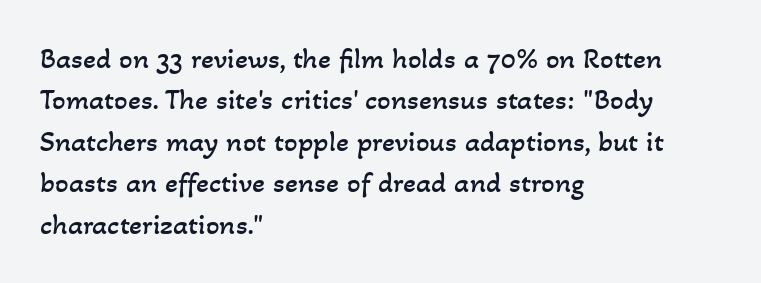
The image shows 30 px regular-weight type; set left-aligned, normal line spacing (1.38x), normal letter spacing, not underlined; low stroke contrast and a small x-height.
